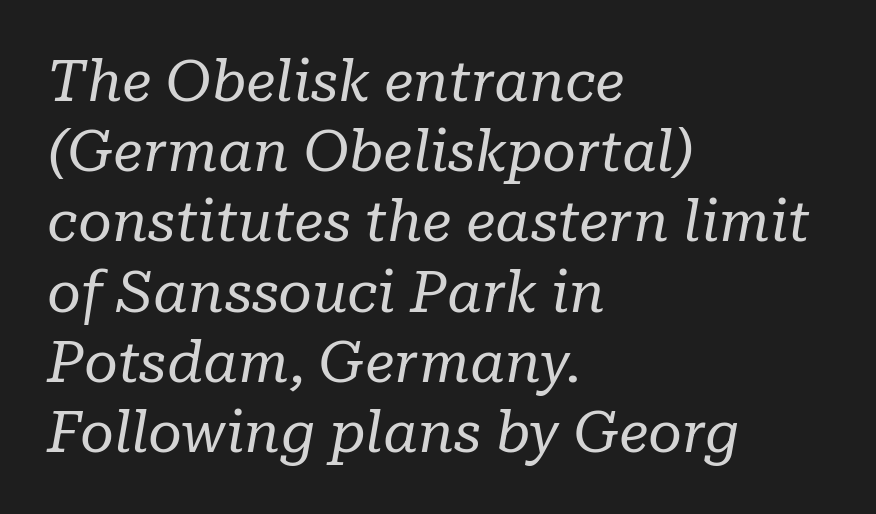
The glyphs in this specimen are seriffed. This sample has the flowing, uneven cadence of proportional lettering. Each line starts at the same left margin while the right side varies. The tracking reads as untouched default to a designer's eye.
